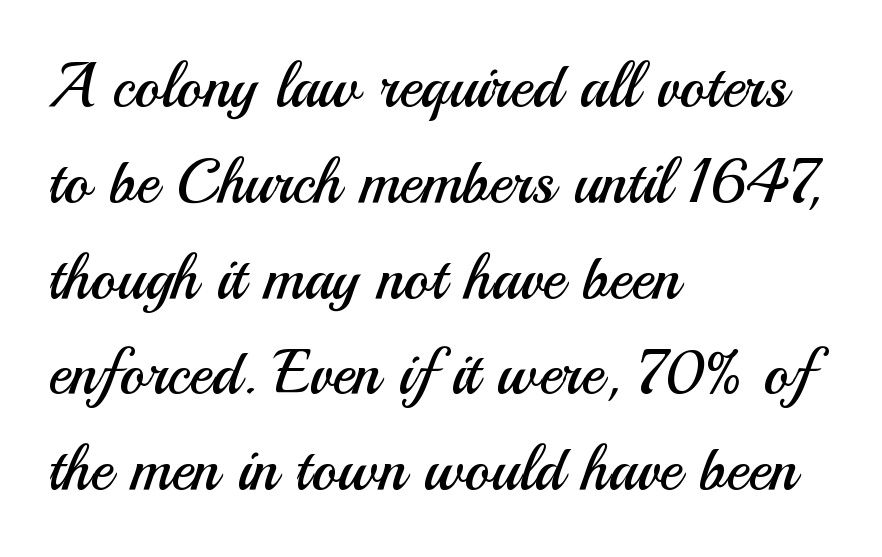
Q: Is the text bold? A: No.
Q: Is the text italic (slanted)? A: Yes.
Q: Is the typeface a serif or a sans-serif typeface? A: Sans-serif.
Q: Is the text underlined? A: No.
Q: How is the paragraph aligned? A: Left-aligned.
Q: Is the spacing between letters normal or unusually wide? A: Normal.
Q: Is the spacing between lines tight, normal or loose? A: Normal.
Q: Width (condensed, normal, or wide)? A: Normal.
Q: Stroke contrast? A: Medium.
Q: x-height? A: Small.
Q: Monospaced? A: No.
